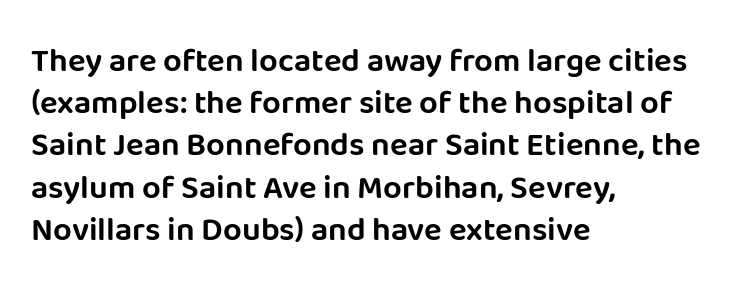
Each new line begins a customary step beneath the previous one. Each word holds together tightly as a unit, with standard inter-letter gaps. You can tell from the bare stems that sans-serif type was used. The rendering uses natural spacing where letterforms have individual widths. Designer's note — italics off, roman on. Which margin do the lines hug? The left one — the right edge is uneven.
